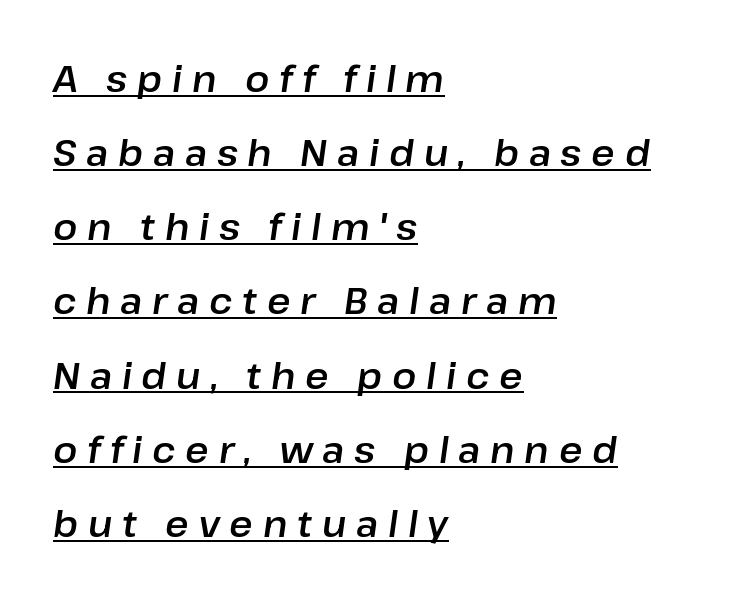
Q: Is the text italic (slanted)? A: Yes, it leans right by about 8 degrees.
Q: Is the text underlined? A: Yes.
Q: How is the paragraph aligned? A: Left-aligned.
Q: Is the spacing between letters normal or unusually wide? A: Unusually wide.
Q: Is the spacing between lines tight, normal or loose? A: Loose.
Q: Width (condensed, normal, or wide)? A: Normal.
Q: Stroke contrast? A: Low.
Q: x-height? A: Medium.
Q: Monospaced? A: No.
